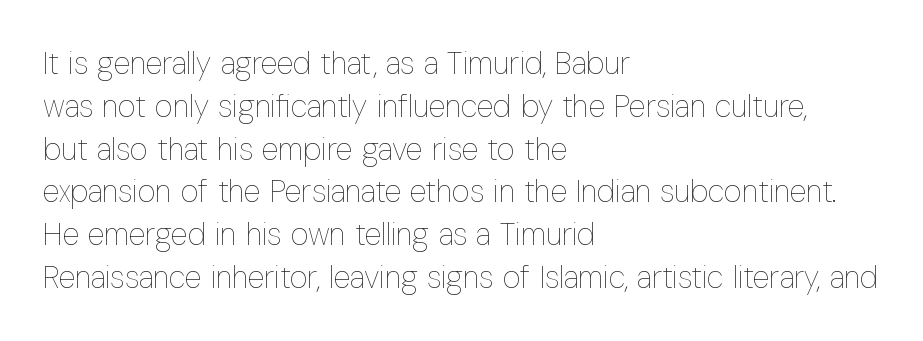
Q: Is the text bold? A: No.
Q: Is the text italic (slanted)? A: No, it is upright.
Q: Is the text underlined? A: No.
Q: How is the paragraph aligned? A: Left-aligned.
Q: Is the spacing between letters normal or unusually wide? A: Normal.
Q: Is the spacing between lines tight, normal or loose? A: Normal.
Q: Width (condensed, normal, or wide)? A: Condensed.
Q: Stroke contrast? A: Low.
Q: x-height? A: Medium.
Q: Monospaced? A: No.
